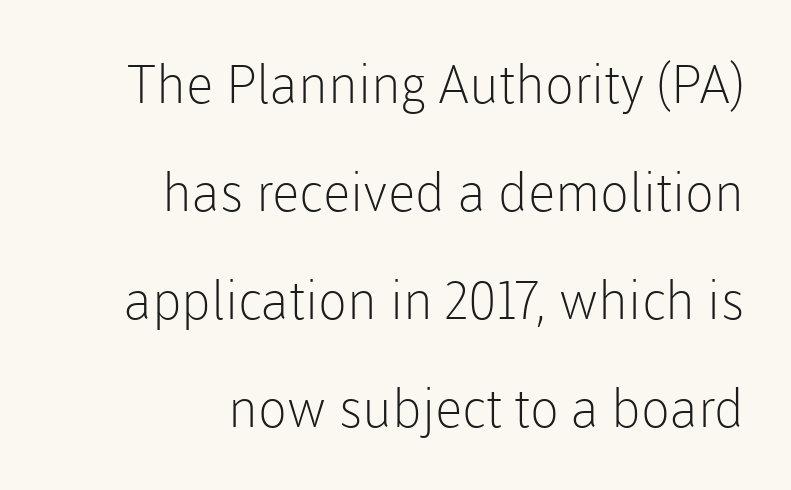
Q: Is the text bold? A: No.
Q: Is the text italic (slanted)? A: No, it is upright.
Q: Is the typeface a serif or a sans-serif typeface? A: Sans-serif.
Q: Is the text underlined? A: No.
Q: How is the paragraph aligned? A: Right-aligned.
Q: Is the spacing between letters normal or unusually wide? A: Normal.
Q: Is the spacing between lines tight, normal or loose? A: Loose.
Q: Width (condensed, normal, or wide)? A: Normal.
Q: Stroke contrast? A: Low.
Q: x-height? A: Medium.
Q: Monospaced? A: No.
